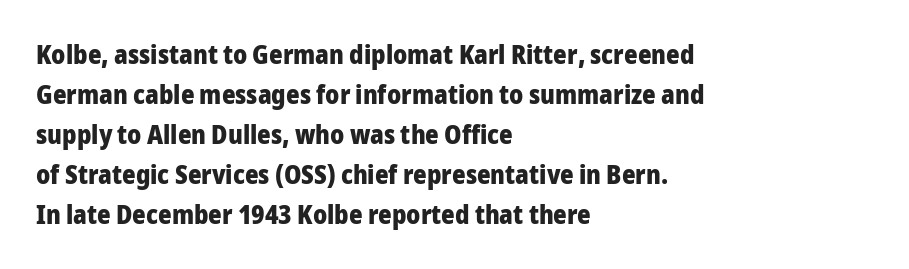
Q: Is the text bold? A: Yes.
Q: Is the text italic (slanted)? A: No, it is upright.
Q: Is the text underlined? A: No.
Q: How is the paragraph aligned? A: Left-aligned.
Q: Is the spacing between letters normal or unusually wide? A: Normal.
Q: Is the spacing between lines tight, normal or loose? A: Normal.
